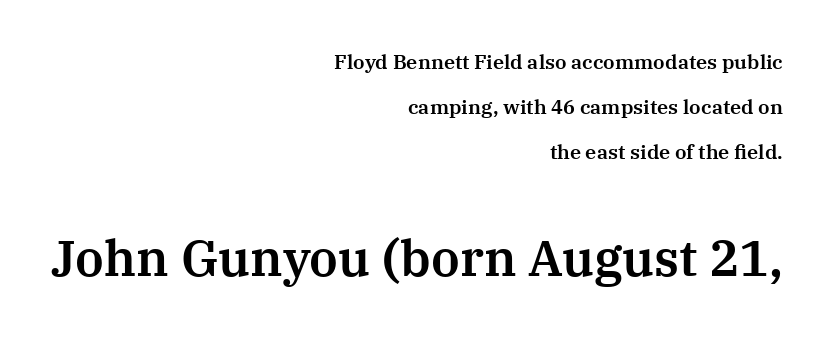
The image shows 50 px serif type, upright; set right-aligned, loose line spacing (2.26x), normal letter spacing, not underlined; the second (bottom) block is 2.5x larger; medium stroke contrast and a medium x-height.
